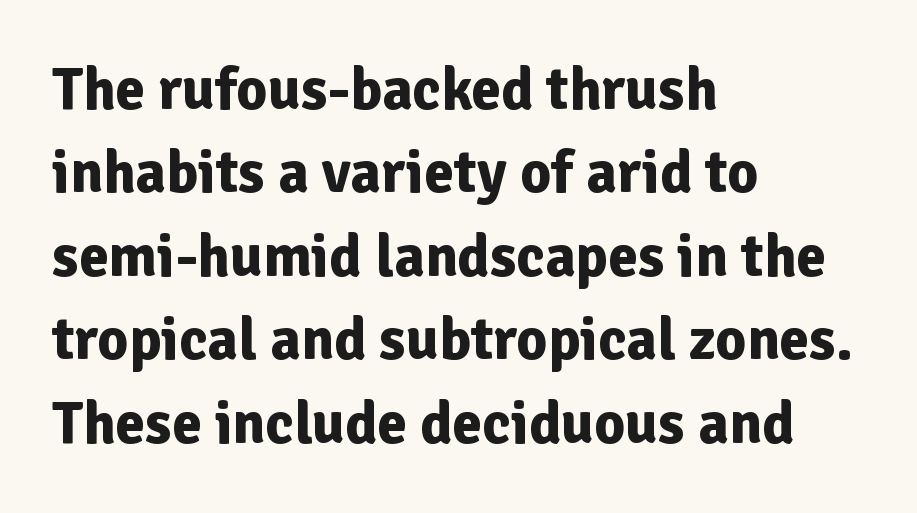
The image shows 60 px bold sans-serif type, upright; set left-aligned, normal line spacing (1.39x), normal letter spacing, not underlined; low stroke contrast and a medium x-height.
